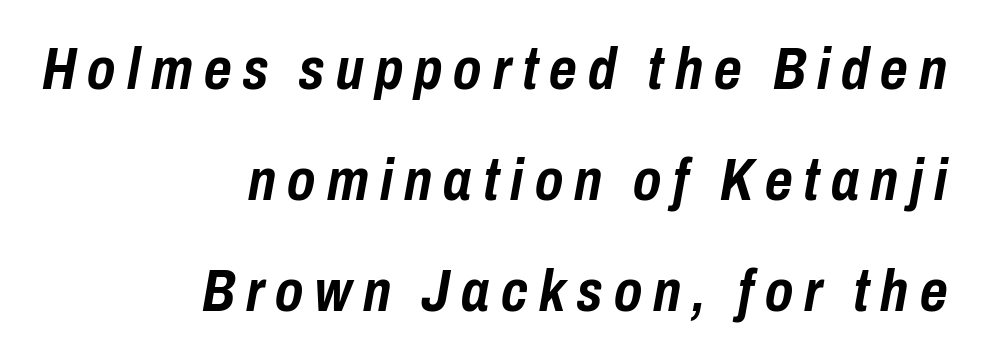
{"italic": "yes", "lean": "right", "slant_degrees": 10, "bold": "yes", "weight": "semibold", "width": "condensed", "stroke_contrast": "low", "x_height": "medium", "monospaced": "no", "underline": "no", "align": "right", "line_spacing_ratio": 1.88, "glyph_px": 59}
